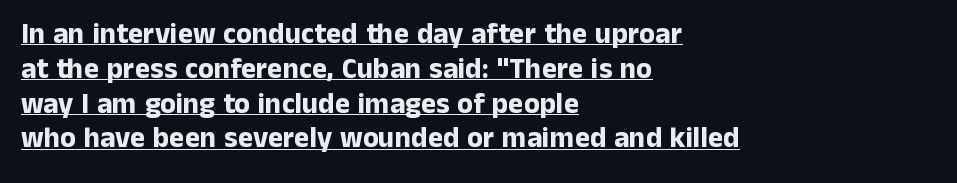
{"serif": "no", "italic": "no", "bold": "yes", "weight": "bold", "width": "normal", "stroke_contrast": "low", "x_height": "medium", "monospaced": "no", "underline": "yes", "align": "left", "line_spacing_ratio": 1.2, "letter_spacing": "normal", "letter_spacing_em": 0.0, "glyph_px": 29}
